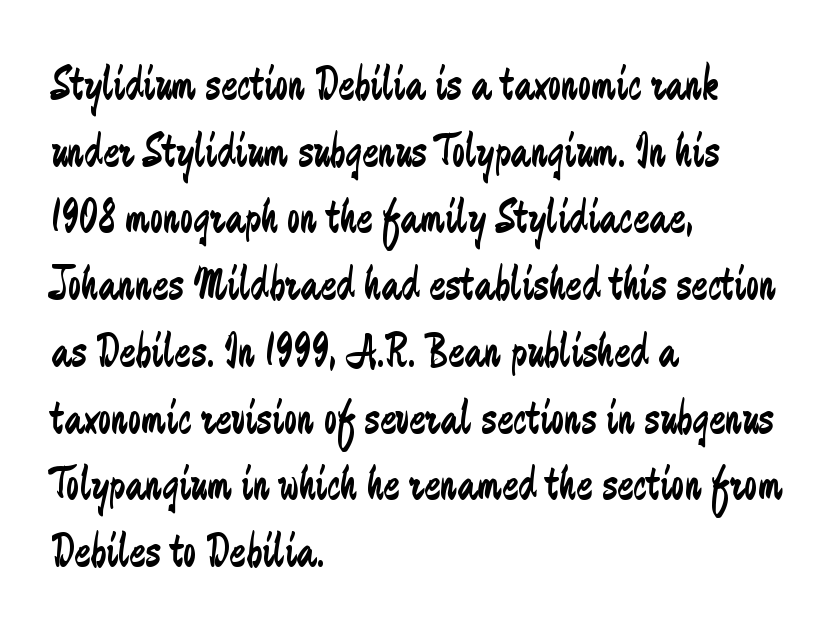
Look at the bottom of the vertical strokes: they stop flat, with no serifs. Vertical spacing — default. Think of a printed novel: that variable character pitch is what you see here.
